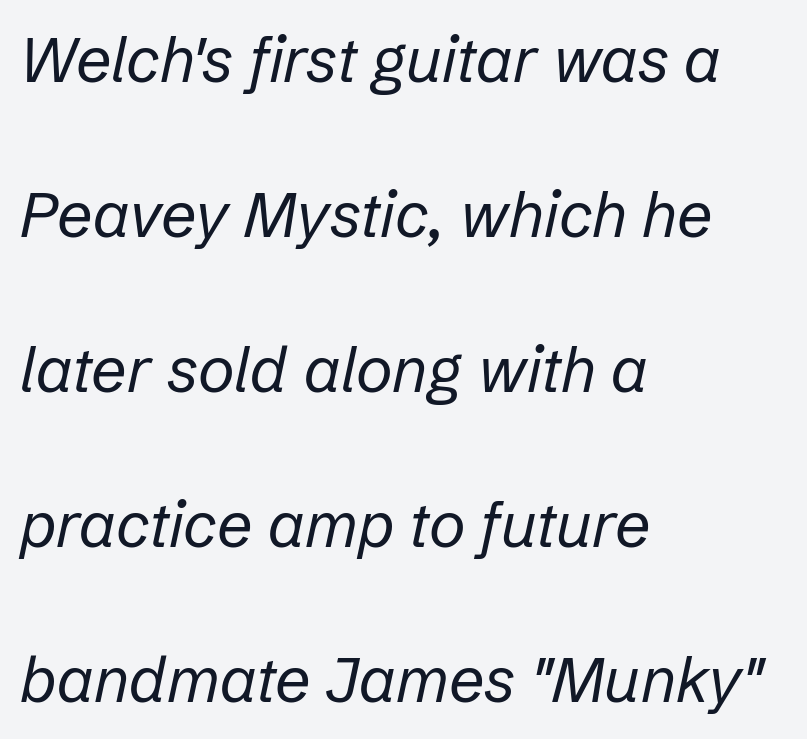
The passage shown stacks its lines with a broad gap. A typesetter would call this proportional, since set widths differ per character. Compared with typical body copy, the letter spacing here is the same. Horizontally, the lines are justified to the leading edge only.
